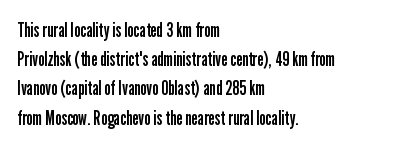
{"italic": "no", "bold": "no", "underline": "no", "align": "left", "line_spacing": "normal", "line_spacing_ratio": 1.46, "letter_spacing": "normal", "letter_spacing_em": 0.0, "glyph_px": 20}
